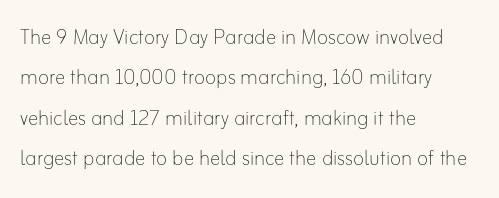
Q: Is the text bold? A: No.
Q: Is the text italic (slanted)? A: No, it is upright.
Q: Is the text underlined? A: No.
Q: How is the paragraph aligned? A: Left-aligned.
Q: Is the spacing between letters normal or unusually wide? A: Normal.
Q: Is the spacing between lines tight, normal or loose? A: Normal.
